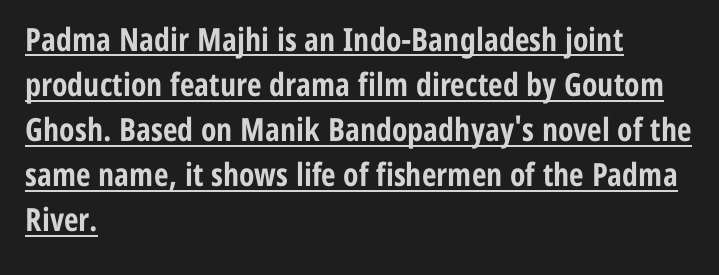
The image shows 32 px bold, condensed sans-serif type, upright; set left-aligned, normal line spacing (1.41x), normal letter spacing, underlined; low stroke contrast and a medium x-height.
